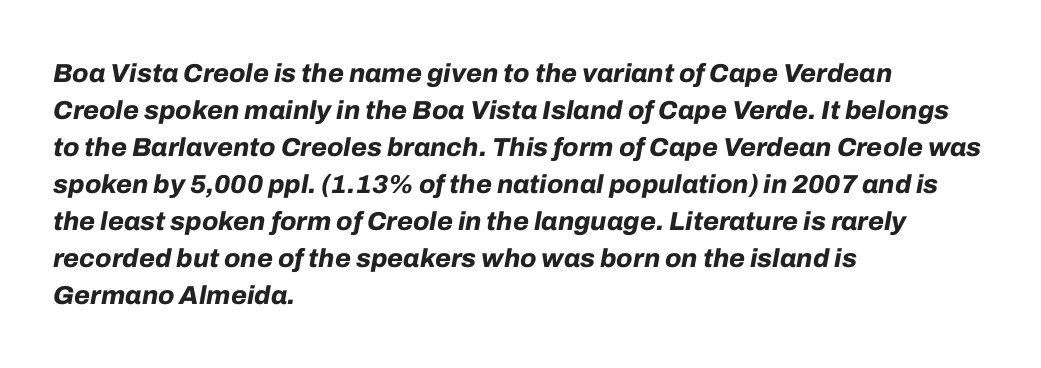
The image shows 26 px bold type, italic (leaning right); set left-aligned, normal line spacing (1.42x), normal letter spacing, not underlined.
